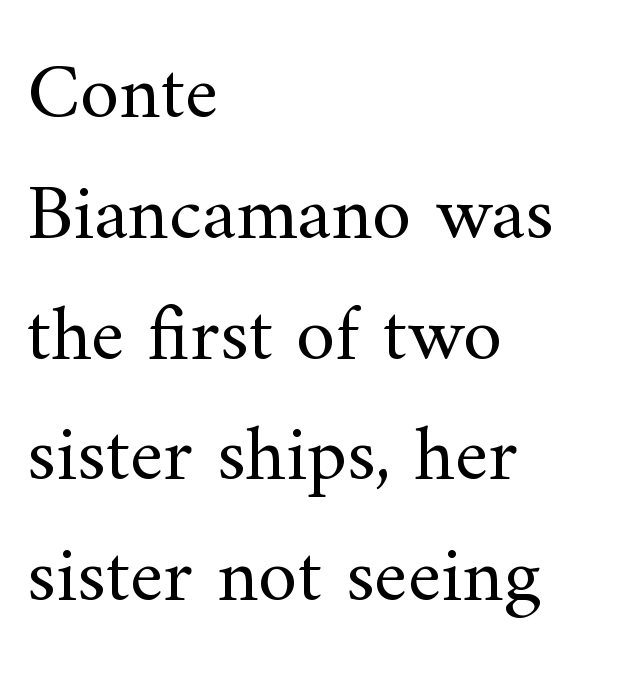
The image shows 80 px regular-weight serif type, upright; set left-aligned, normal line spacing (1.51x), normal letter spacing, not underlined; medium stroke contrast and a small x-height.
